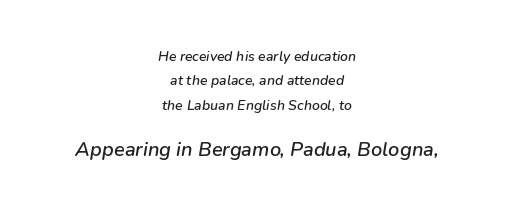
The image shows 20 px text type, italic (leaning right); set centered, line spacing 1.75x, normal letter spacing, not underlined; the second (bottom) block is 1.43x larger.
